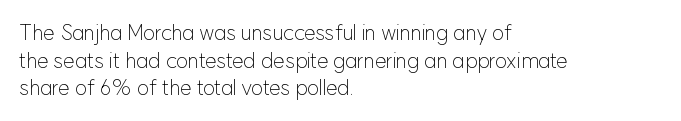
Q: Is the text bold? A: No.
Q: Is the text italic (slanted)? A: No, it is upright.
Q: Is the text underlined? A: No.
Q: How is the paragraph aligned? A: Left-aligned.
Q: Is the spacing between letters normal or unusually wide? A: Normal.
Q: Is the spacing between lines tight, normal or loose? A: Normal.
